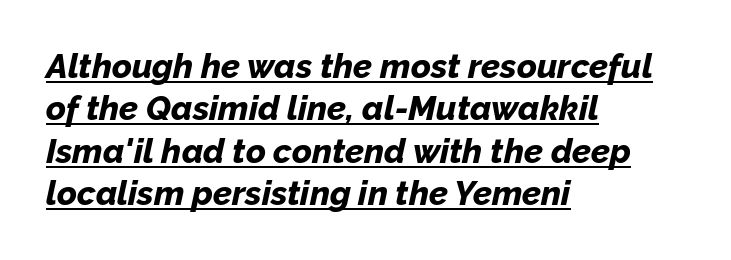
{"italic": "yes", "lean": "right", "slant_degrees": 12, "bold": "yes", "weight": "bold", "width": "normal", "stroke_contrast": "low", "x_height": "medium", "monospaced": "no", "underline": "yes", "align": "left", "line_spacing": "normal", "line_spacing_ratio": 1.25, "letter_spacing": "normal", "letter_spacing_em": 0.0, "glyph_px": 34}
